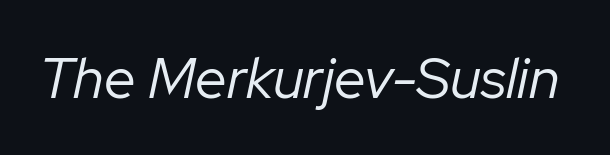
Default kerning and tracking; the words read as compact shapes. The weight would be labelled regular, book, light, or lighter still. The glyphs are unaccompanied by any horizontal stroke below them. Here the designer chose a conventional face with non-uniform glyph widths. The face used here has a pronounced slope to its letters.
